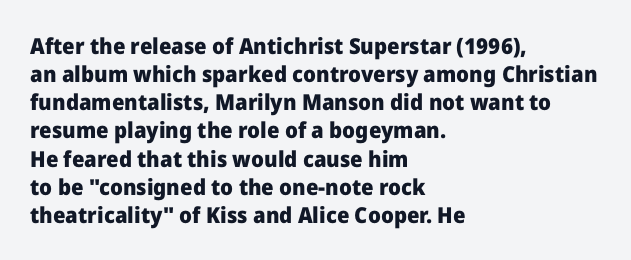
The passage is arranged the way most books set body copy — flush left. No word sits above an underline. Nobody touched the tracking dial on this one. Stroke thickness is high; the sample reads as a true bold.
